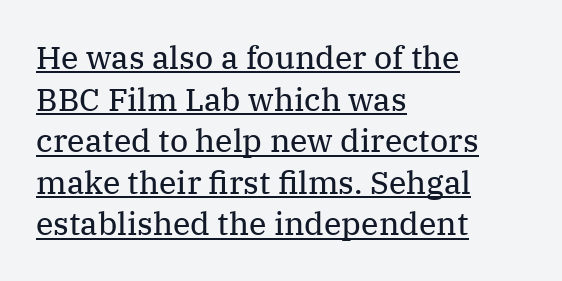
Q: Is the text bold? A: No.
Q: Is the text italic (slanted)? A: No, it is upright.
Q: Is the typeface a serif or a sans-serif typeface? A: Serif.
Q: Is the text underlined? A: Yes.
Q: How is the paragraph aligned? A: Left-aligned.
Q: Is the spacing between letters normal or unusually wide? A: Normal.
Q: Is the spacing between lines tight, normal or loose? A: Normal.
Q: Width (condensed, normal, or wide)? A: Normal.
Q: Stroke contrast? A: Medium.
Q: x-height? A: Medium.
Q: Monospaced? A: No.
